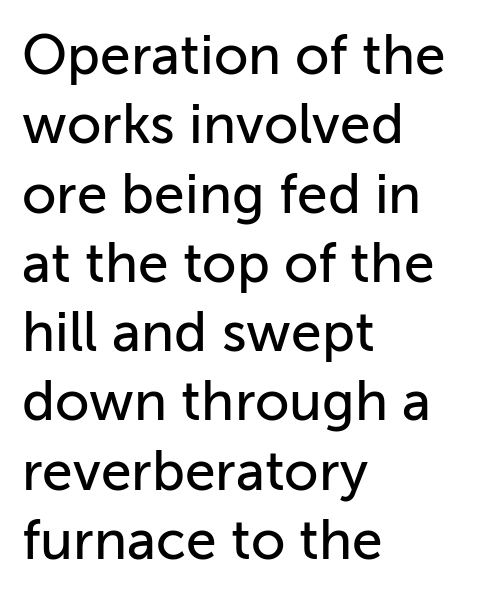
Q: Is the text italic (slanted)? A: No, it is upright.
Q: Is the typeface a serif or a sans-serif typeface? A: Sans-serif.
Q: Is the text underlined? A: No.
Q: How is the paragraph aligned? A: Left-aligned.
Q: Is the spacing between letters normal or unusually wide? A: Normal.
Q: Is the spacing between lines tight, normal or loose? A: Normal.
Q: Width (condensed, normal, or wide)? A: Normal.
Q: Stroke contrast? A: Low.
Q: x-height? A: Medium.
Q: Monospaced? A: No.
